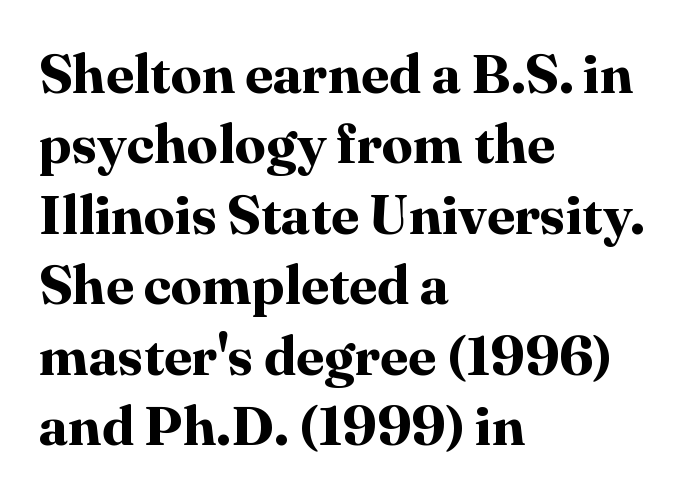
{"serif": "yes", "italic": "no", "bold": "yes", "weight": "bold", "width": "normal", "stroke_contrast": "high", "x_height": "medium", "monospaced": "no", "underline": "no", "align": "left", "line_spacing": "normal", "line_spacing_ratio": 1.28, "letter_spacing": "normal", "letter_spacing_em": 0.0, "glyph_px": 55}
